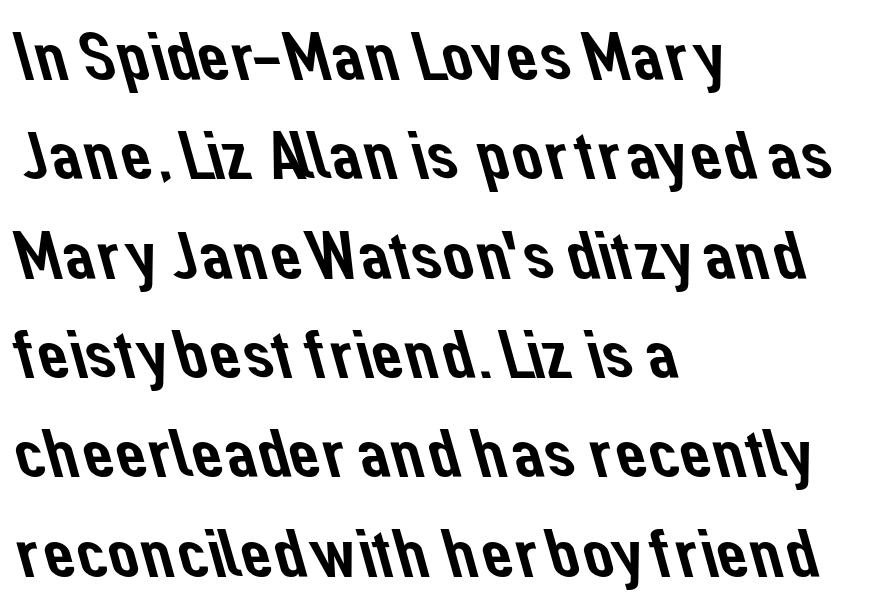
{"serif": "no", "width": "normal", "stroke_contrast": "low", "x_height": "medium", "monospaced": "no", "underline": "no", "align": "left", "line_spacing": "normal", "line_spacing_ratio": 1.44, "letter_spacing": "normal", "letter_spacing_em": 0.0, "glyph_px": 69}
